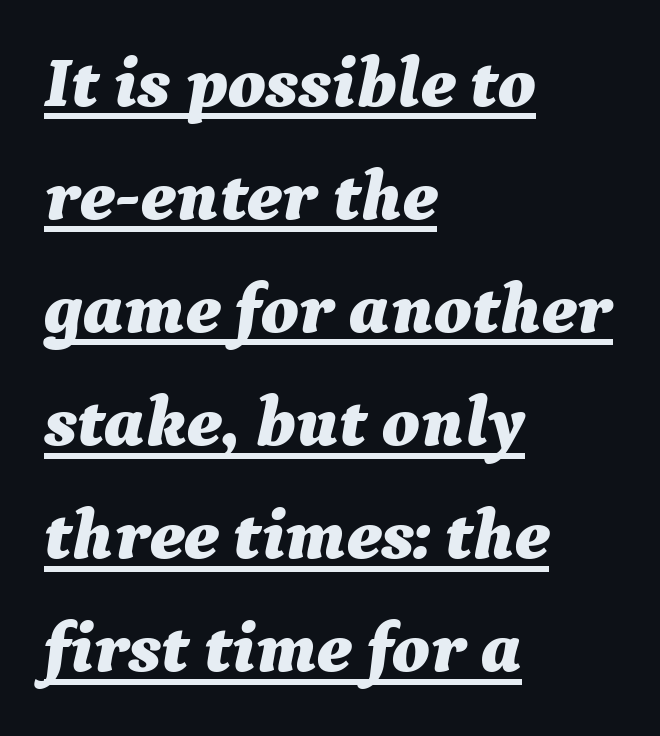
The typesetting leans heavy: a genuine bold. Vertical spacing — default. The whole block is typeset with a tilt. A classic flush-left, rag-right setting is used for this passage.
